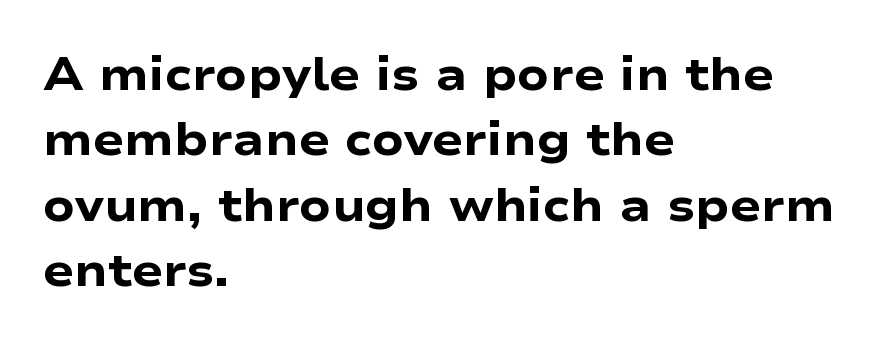
The area under the type is left untouched. Every character sits straight up, as roman type does. Nobody touched the tracking dial on this one. Caption: bold face, heavy strokes. Spacing verdict: proportional, widths tailored to each character. The ragged edge is on the right, which tells us the setting is flush left.
